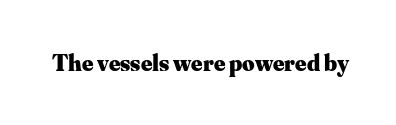
The image shows 24 px bold type, upright; set normal letter spacing, not underlined.
